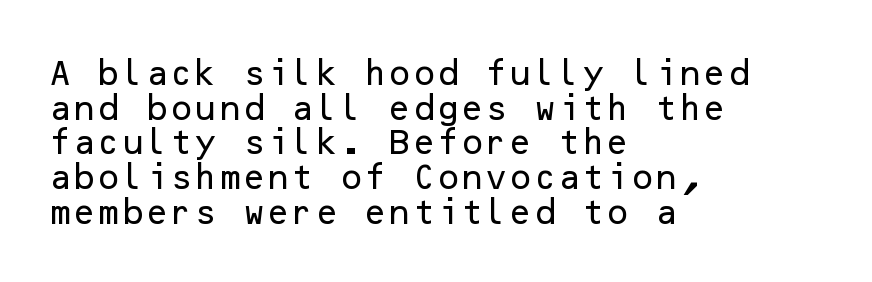
Each letter's strokes conclude bluntly, with no projecting serifs. Check the space under the baseline: it is left empty. The letters stand straight up with perfectly vertical stems. How are the letters spaced? Ordinarily, with no added tracking. The paragraph shown leans on its left margin.
